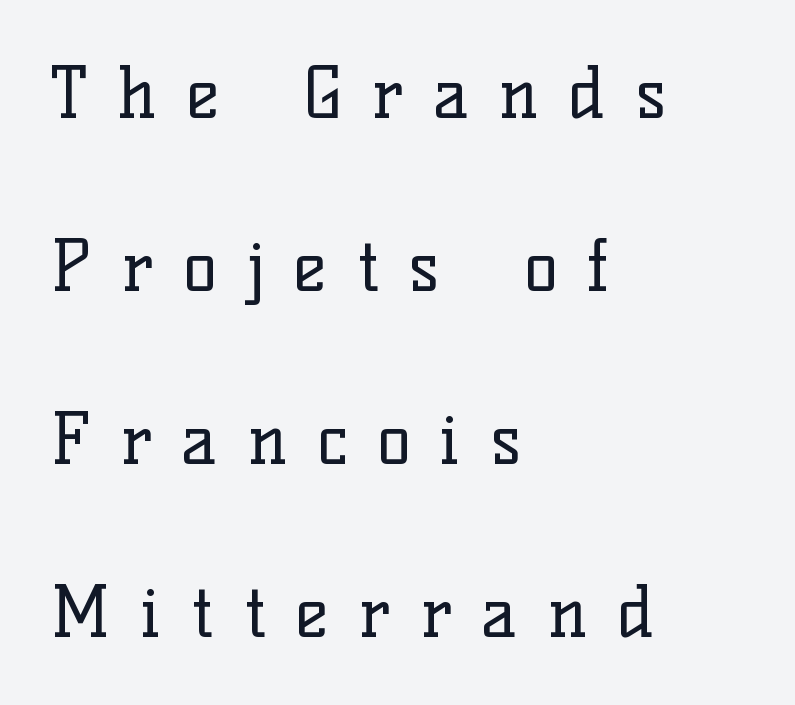
The image shows 70 px regular-weight serif type, upright; set left-aligned, loose line spacing (2.47x), unusually wide letter spacing (+0.43 em), not underlined; low stroke contrast and a medium x-height.
